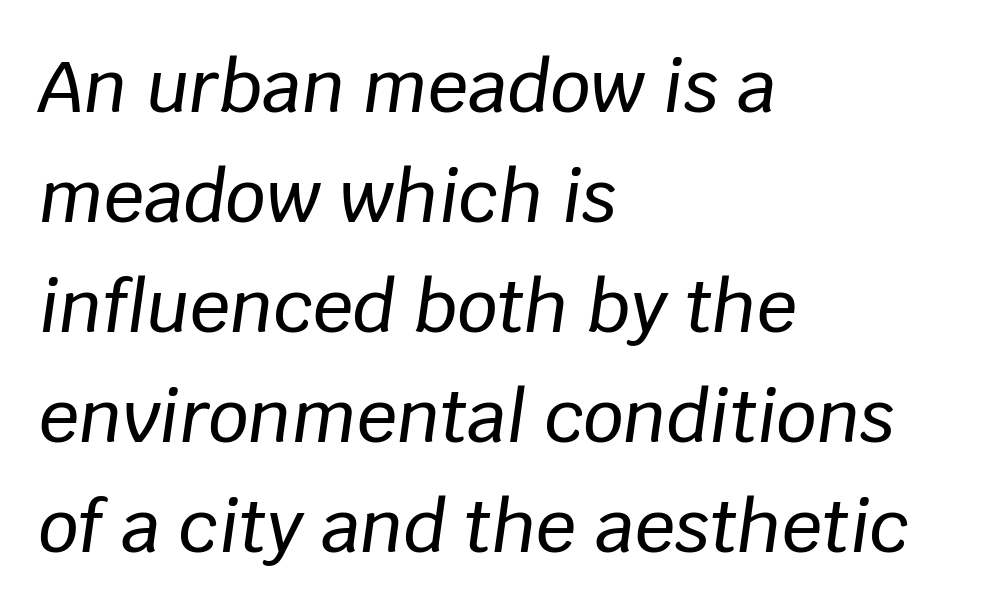
Observe the lean: these are italic letterforms. Regarding leading, the lines here are spaced in the standard way. Nobody drew a line under any word here. Do the characters align in a grid? No, the font is proportional. Casual observation: everything's shoved over to the left. Students, note that the glyphs here touch the page at normal intervals.
